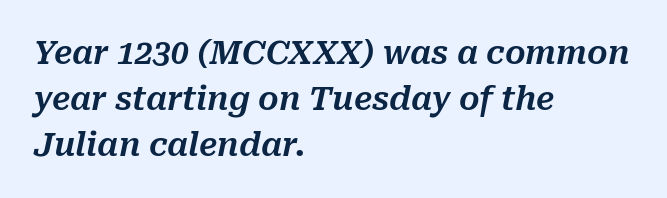
{"italic": "yes", "lean": "right", "slant_degrees": 10, "width": "normal", "stroke_contrast": "medium", "x_height": "medium", "monospaced": "no", "underline": "no", "align": "left", "line_spacing": "normal", "line_spacing_ratio": 1.43, "letter_spacing": "normal", "letter_spacing_em": 0.0, "glyph_px": 32}
